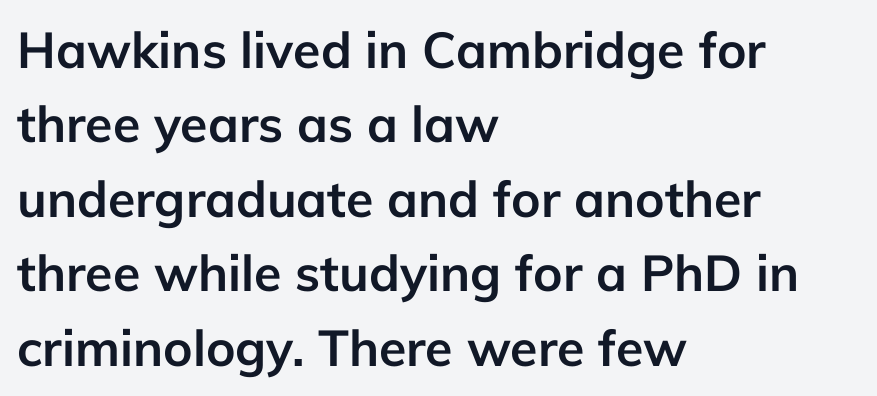
A normal amount of white space separates one row of letters from the next. The face used here is rendered with its standard letterfit. Examine the stroke ends and you'll find no serifs. The paragraph has a hard left edge and a soft right edge.
